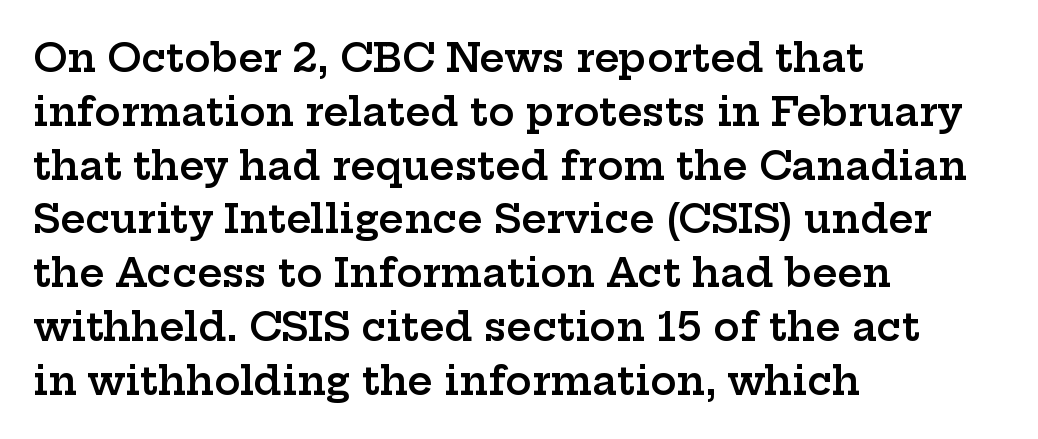
Q: Is the text bold? A: Semi-bold.
Q: Is the text italic (slanted)? A: No, it is upright.
Q: Is the typeface a serif or a sans-serif typeface? A: Serif.
Q: Is the text underlined? A: No.
Q: How is the paragraph aligned? A: Left-aligned.
Q: Is the spacing between letters normal or unusually wide? A: Normal.
Q: Is the spacing between lines tight, normal or loose? A: Normal.
Q: Width (condensed, normal, or wide)? A: Wide.
Q: Stroke contrast? A: Low.
Q: x-height? A: Medium.
Q: Monospaced? A: No.
